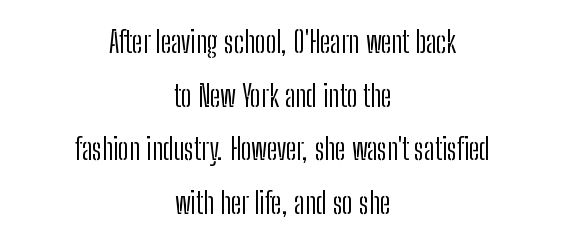
{"serif": "no", "italic": "no", "bold": "no", "weight": "light", "width": "condensed", "stroke_contrast": "low", "x_height": "medium", "monospaced": "no", "underline": "no", "align": "center", "line_spacing_ratio": 1.79, "letter_spacing": "normal", "letter_spacing_em": 0.0, "glyph_px": 30}
